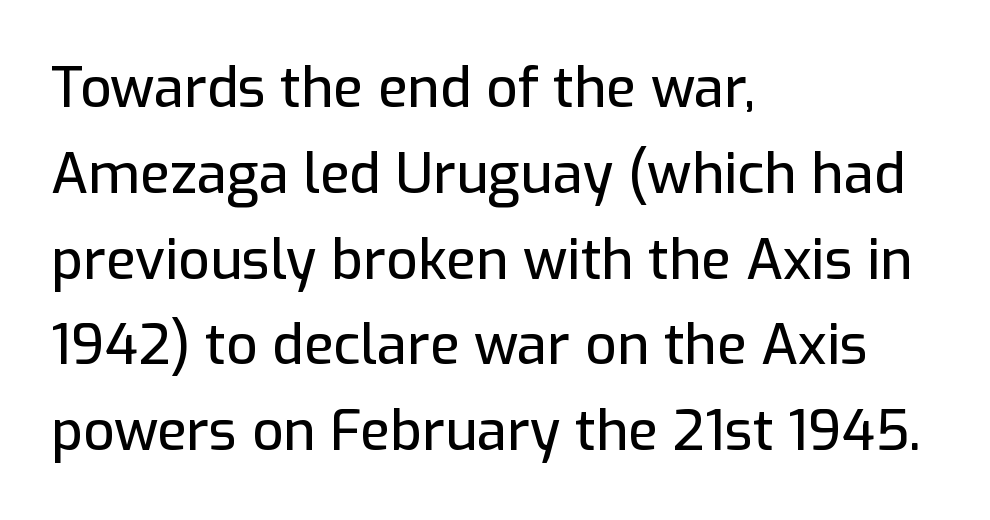
Q: Is the text italic (slanted)? A: No, it is upright.
Q: Is the typeface a serif or a sans-serif typeface? A: Sans-serif.
Q: Is the text underlined? A: No.
Q: How is the paragraph aligned? A: Left-aligned.
Q: Is the spacing between letters normal or unusually wide? A: Normal.
Q: Is the spacing between lines tight, normal or loose? A: Normal.
Q: Width (condensed, normal, or wide)? A: Normal.
Q: Stroke contrast? A: Low.
Q: x-height? A: Medium.
Q: Monospaced? A: No.
